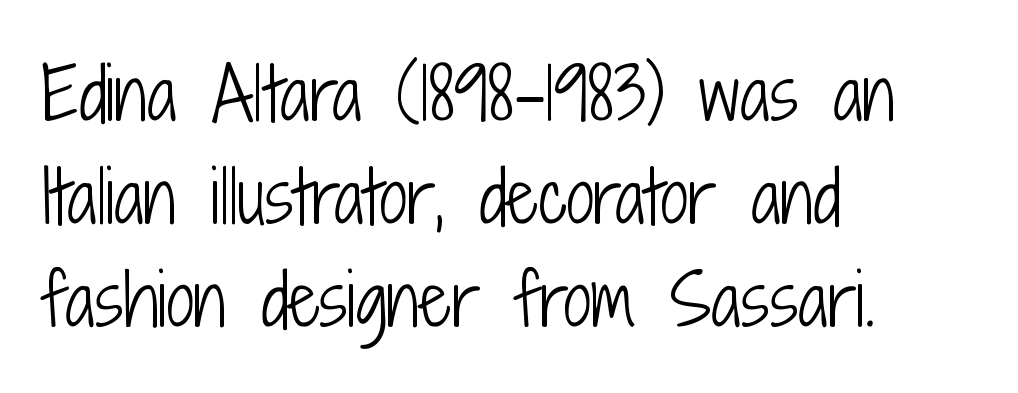
Q: Is the text bold? A: No.
Q: Is the text italic (slanted)? A: No, it is upright.
Q: Is the typeface a serif or a sans-serif typeface? A: Sans-serif.
Q: Is the text underlined? A: No.
Q: How is the paragraph aligned? A: Left-aligned.
Q: Is the spacing between letters normal or unusually wide? A: Normal.
Q: Is the spacing between lines tight, normal or loose? A: Normal.
Q: Width (condensed, normal, or wide)? A: Condensed.
Q: Stroke contrast? A: Low.
Q: x-height? A: Medium.
Q: Monospaced? A: No.
